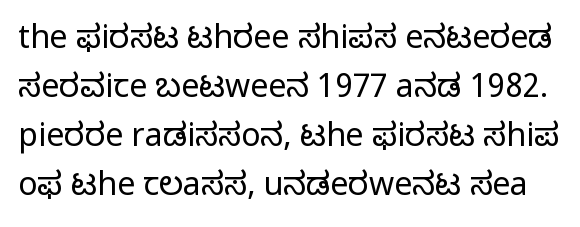
The image shows 32 px regular-weight sans-serif type, upright; set normal line spacing (1.53x), normal letter spacing, not underlined; low stroke contrast and a medium x-height.
